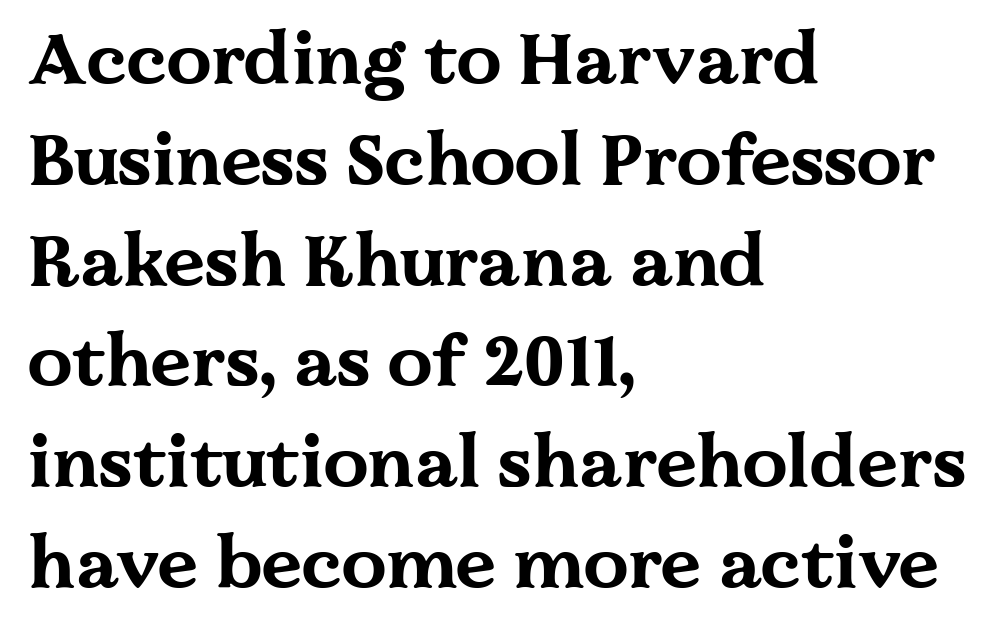
Q: Is the text bold? A: Yes.
Q: Is the text italic (slanted)? A: No, it is upright.
Q: Is the typeface a serif or a sans-serif typeface? A: Serif.
Q: Is the text underlined? A: No.
Q: How is the paragraph aligned? A: Left-aligned.
Q: Is the spacing between letters normal or unusually wide? A: Normal.
Q: Is the spacing between lines tight, normal or loose? A: Normal.
Q: Width (condensed, normal, or wide)? A: Wide.
Q: Stroke contrast? A: Medium.
Q: x-height? A: Medium.
Q: Monospaced? A: No.
